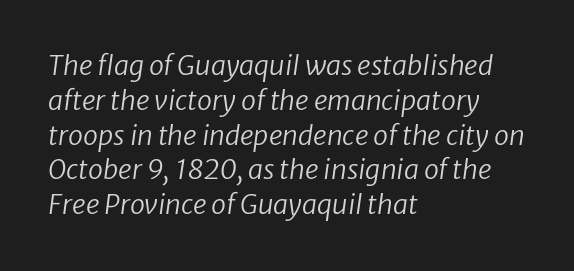
{"bold": "no", "underline": "no", "align": "left", "line_spacing": "normal", "line_spacing_ratio": 1.29, "letter_spacing": "normal", "letter_spacing_em": 0.0, "glyph_px": 27}
